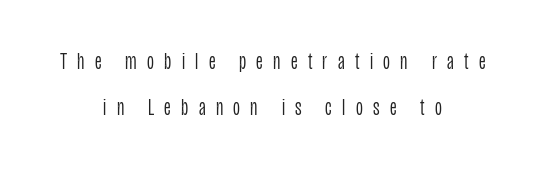
Q: Is the text bold? A: No.
Q: Is the text italic (slanted)? A: No, it is upright.
Q: Is the text underlined? A: No.
Q: How is the paragraph aligned? A: Centered.
Q: Is the spacing between letters normal or unusually wide? A: Unusually wide.
Q: Is the spacing between lines tight, normal or loose? A: Loose.
